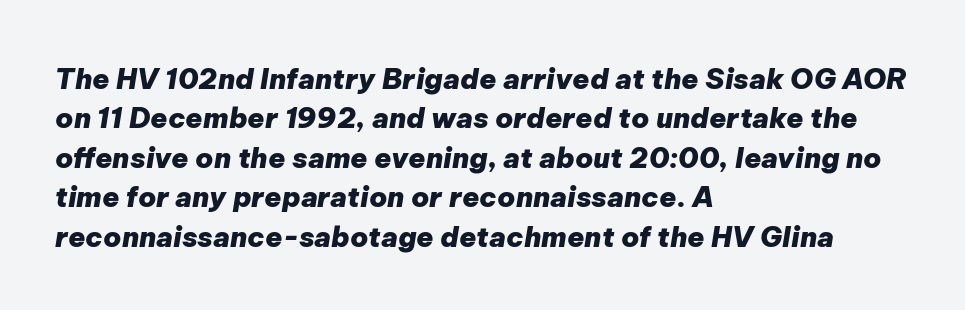
{"italic": "yes", "lean": "right", "slant_degrees": 9, "bold": "yes", "weight": "heavy", "width": "normal", "stroke_contrast": "low", "x_height": "medium", "monospaced": "no", "underline": "no", "align": "left", "line_spacing": "normal", "line_spacing_ratio": 1.41, "letter_spacing": "normal", "letter_spacing_em": 0.0, "glyph_px": 28}
